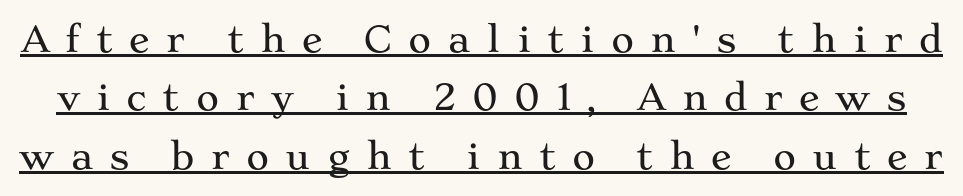
{"serif": "yes", "italic": "no", "width": "wide", "stroke_contrast": "medium", "x_height": "medium", "monospaced": "no", "underline": "yes", "line_spacing": "normal", "line_spacing_ratio": 1.67, "letter_spacing": "wide", "letter_spacing_em": 0.45, "glyph_px": 35}
